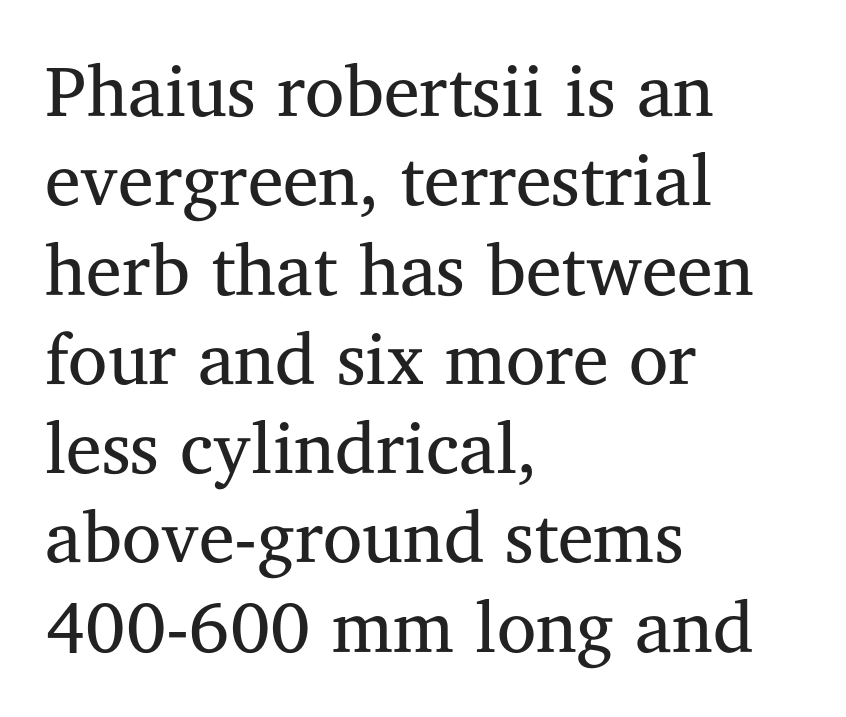
Q: Is the text bold? A: No.
Q: Is the text italic (slanted)? A: No, it is upright.
Q: Is the typeface a serif or a sans-serif typeface? A: Serif.
Q: Is the text underlined? A: No.
Q: How is the paragraph aligned? A: Left-aligned.
Q: Is the spacing between letters normal or unusually wide? A: Normal.
Q: Width (condensed, normal, or wide)? A: Normal.
Q: Stroke contrast? A: Medium.
Q: x-height? A: Medium.
Q: Monospaced? A: No.
